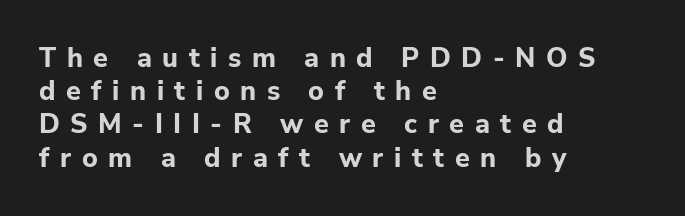
Q: Is the text bold? A: Yes.
Q: Is the text italic (slanted)? A: No, it is upright.
Q: Is the text underlined? A: No.
Q: How is the paragraph aligned? A: Left-aligned.
Q: Is the spacing between letters normal or unusually wide? A: Unusually wide.
